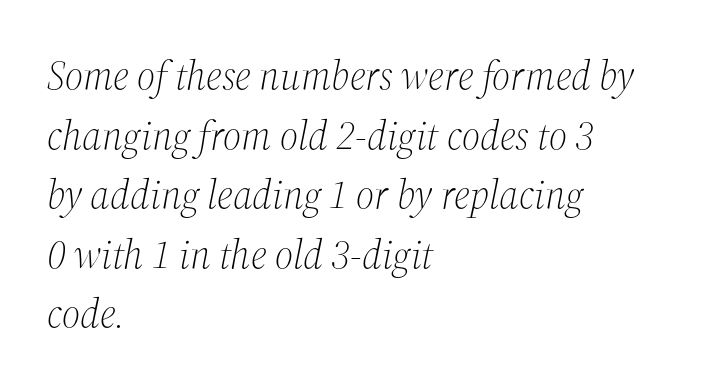
The image shows 40 px light serif type, italic (leaning right); set left-aligned, normal line spacing (1.49x), normal letter spacing, not underlined; medium stroke contrast and a medium x-height.
